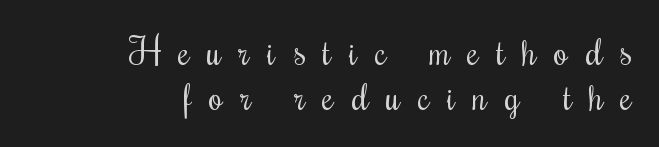
There is plenty of visible air inserted between adjacent glyphs. Vertical stems look standard width or narrower in stroke. Right-aligned paragraph, ragged on the left.
